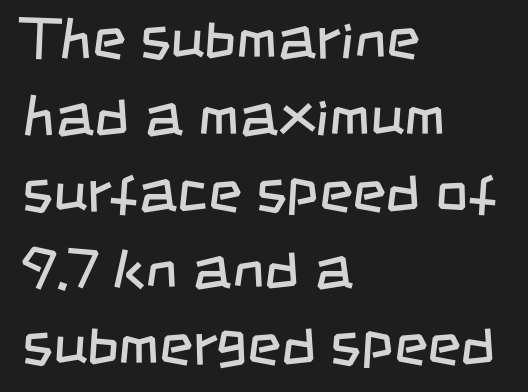
Unbolded letterforms with no extra heft. This block has exactly the height ordinary leading produces. Check under the words: just untouched page. Think of a printed novel: that variable character pitch is what you see here. The compositor pushed each line to the left boundary. Observe the ordinary spacing: letters are neighbours, not strangers.
